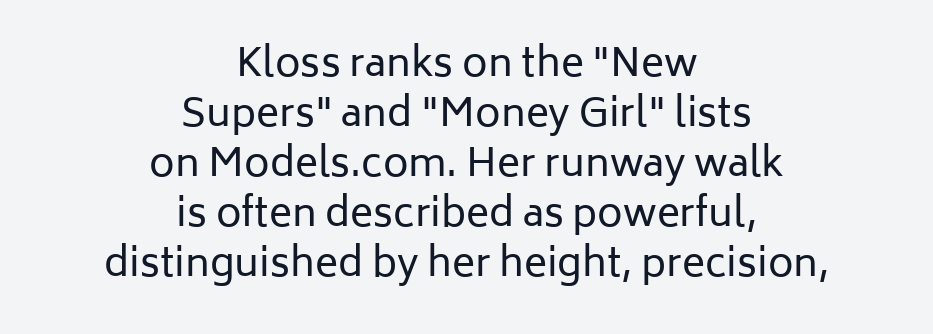
Q: Is the text bold? A: No.
Q: Is the text italic (slanted)? A: No, it is upright.
Q: Is the typeface a serif or a sans-serif typeface? A: Sans-serif.
Q: Is the text underlined? A: No.
Q: How is the paragraph aligned? A: Centered.
Q: Is the spacing between letters normal or unusually wide? A: Normal.
Q: Is the spacing between lines tight, normal or loose? A: Normal.
Q: Width (condensed, normal, or wide)? A: Normal.
Q: Stroke contrast? A: Low.
Q: x-height? A: Medium.
Q: Monospaced? A: No.
